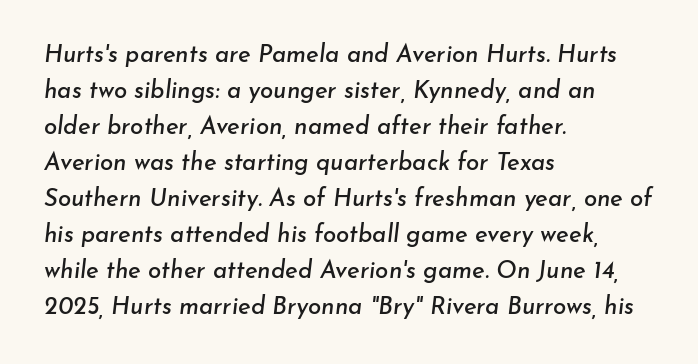
{"italic": "yes", "lean": "right", "slant_degrees": 7, "underline": "no", "align": "left", "line_spacing": "normal", "line_spacing_ratio": 1.5, "letter_spacing": "normal", "letter_spacing_em": 0.0, "glyph_px": 24}
